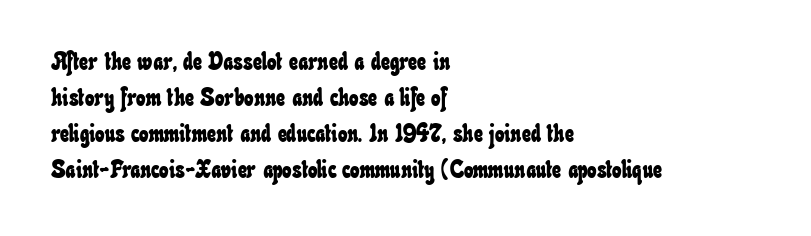
The image shows 25 px text type; set left-aligned, normal line spacing (1.44x), normal letter spacing, not underlined.
